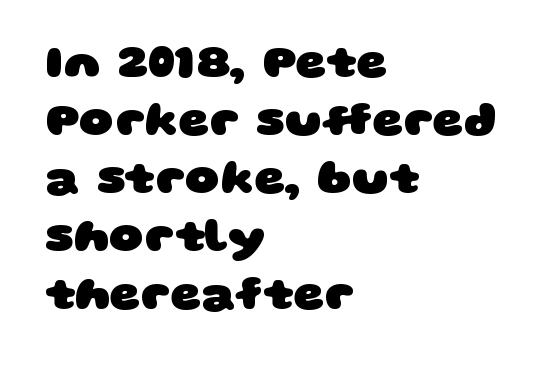
A dark, heavy texture on the line: the type is bold. Think of a printed novel: that variable character pitch is what you see here. Any mark beneath the type? The region is blank. This rendering uses left alignment, leaving the right contour irregular.
